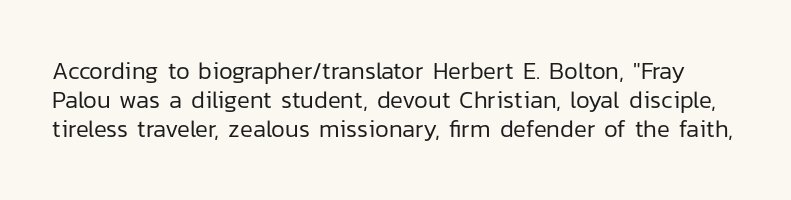
Weight: in the light-to-regular range. Compared with typical body copy, the letter spacing here is the same. Check the space under the baseline: it is left empty. In terms of posture, this sample is upright.
